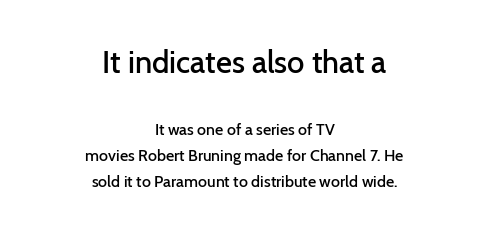
Does the bottom block carry the larger type? No, the top block does. Look at the bottom of the vertical strokes: they stop flat, with no serifs. Compared with typical body copy, the letter spacing here is the same. How heavy is the stroke? Medium-heavy — a semibold, shy of bold.
